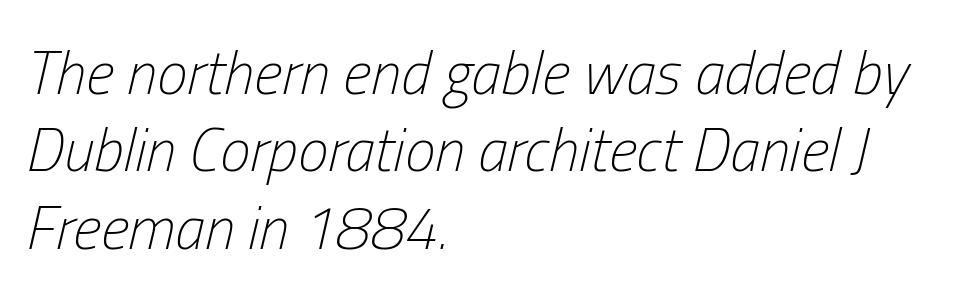
{"italic": "yes", "lean": "right", "slant_degrees": 13, "bold": "no", "weight": "light", "width": "condensed", "stroke_contrast": "low", "x_height": "medium", "monospaced": "no", "underline": "no", "align": "left", "line_spacing": "normal", "line_spacing_ratio": 1.27, "letter_spacing": "normal", "letter_spacing_em": 0.0, "glyph_px": 61}
